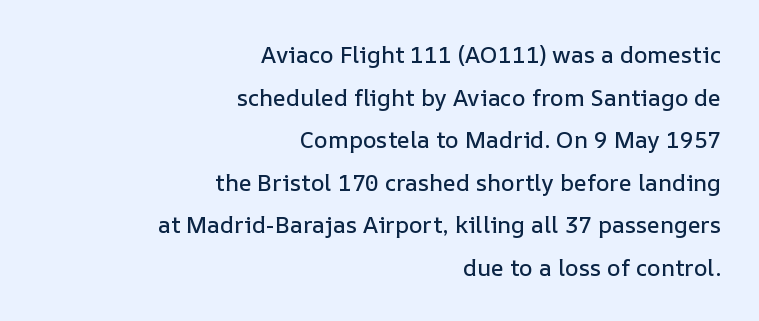
{"italic": "no", "underline": "no", "align": "right", "line_spacing_ratio": 1.85, "letter_spacing": "normal", "letter_spacing_em": 0.0, "glyph_px": 23}
